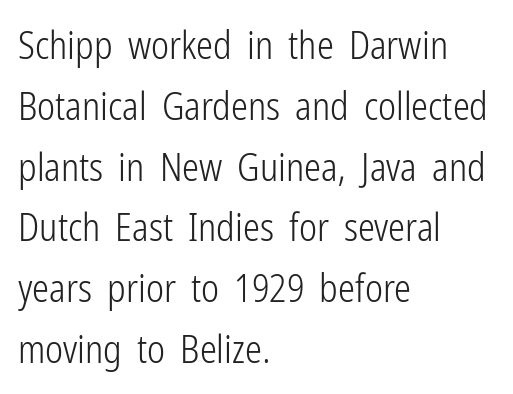
The image shows 38 px light, condensed sans-serif type, upright; set left-aligned, normal line spacing (1.6x), normal letter spacing, not underlined; low stroke contrast and a medium x-height.
